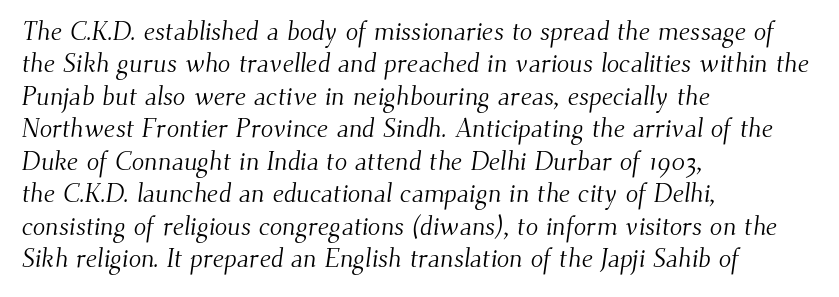
Q: Is the text bold? A: No.
Q: Is the text underlined? A: No.
Q: How is the paragraph aligned? A: Left-aligned.
Q: Is the spacing between letters normal or unusually wide? A: Normal.
Q: Is the spacing between lines tight, normal or loose? A: Normal.
